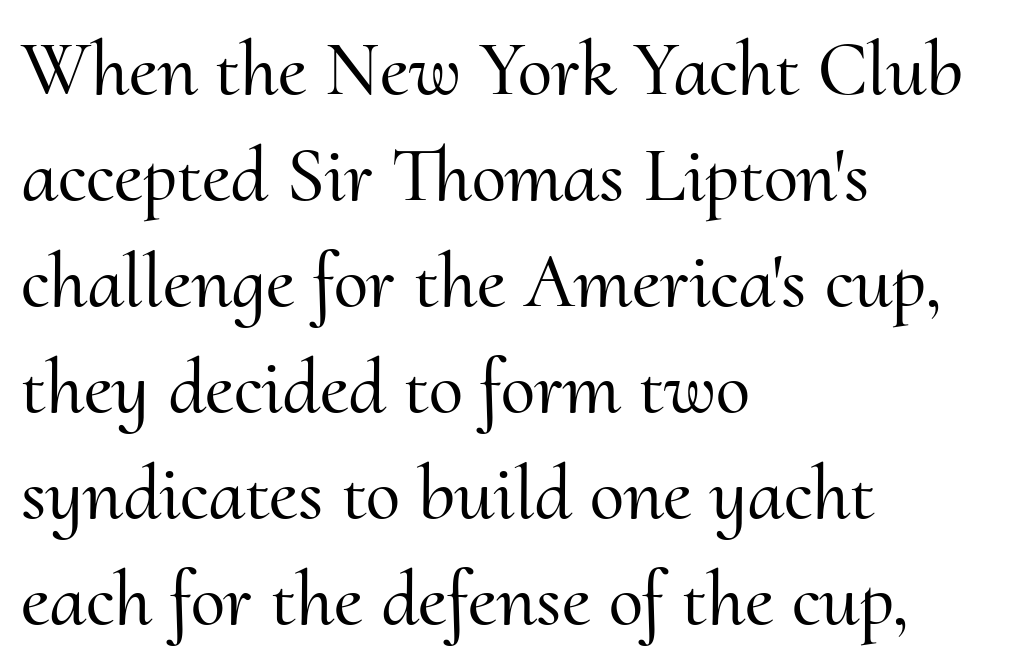
Q: Is the text italic (slanted)? A: No, it is upright.
Q: Is the typeface a serif or a sans-serif typeface? A: Serif.
Q: Is the text underlined? A: No.
Q: How is the paragraph aligned? A: Left-aligned.
Q: Is the spacing between letters normal or unusually wide? A: Normal.
Q: Is the spacing between lines tight, normal or loose? A: Normal.
Q: Width (condensed, normal, or wide)? A: Normal.
Q: Stroke contrast? A: Medium.
Q: x-height? A: Small.
Q: Monospaced? A: No.
